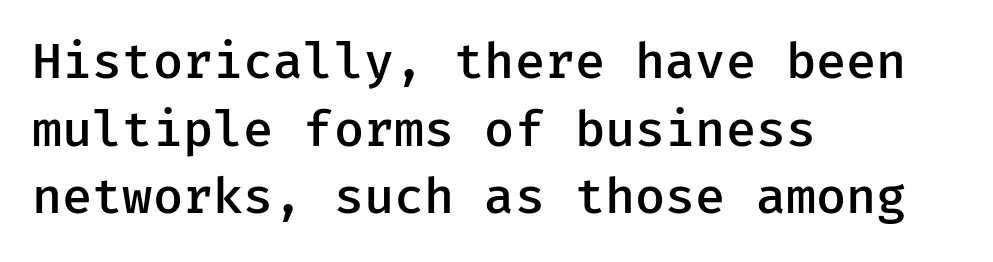
{"serif": "no", "italic": "no", "bold": "semi", "weight": "semibold", "width": "normal", "stroke_contrast": "low", "x_height": "medium", "monospaced": "yes", "underline": "no", "align": "left", "line_spacing": "normal", "line_spacing_ratio": 1.38, "letter_spacing": "normal", "letter_spacing_em": 0.0, "glyph_px": 49}
